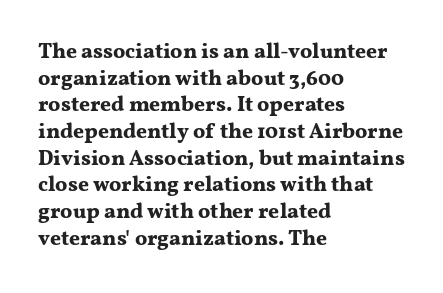
Q: Is the text bold? A: Yes.
Q: Is the text italic (slanted)? A: No, it is upright.
Q: Is the text underlined? A: No.
Q: How is the paragraph aligned? A: Left-aligned.
Q: Is the spacing between letters normal or unusually wide? A: Normal.
Q: Is the spacing between lines tight, normal or loose? A: Normal.
